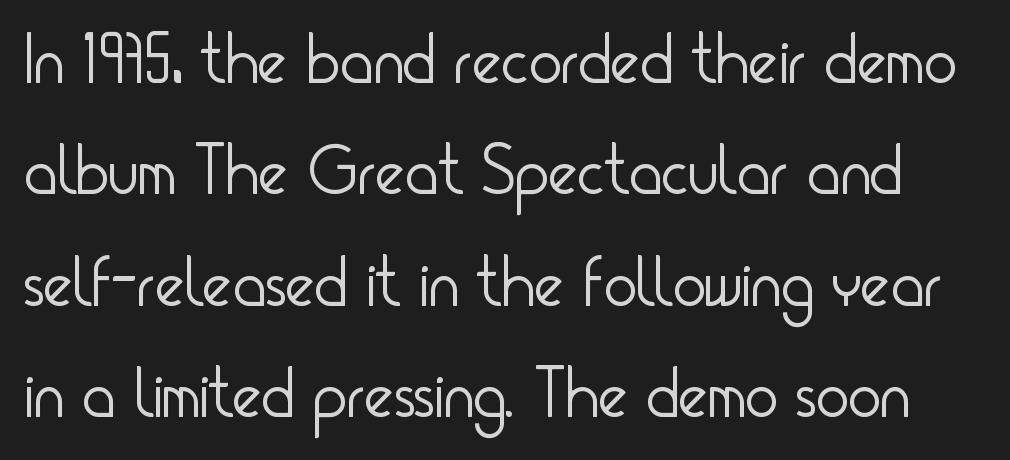
Q: Is the text bold? A: No.
Q: Is the text italic (slanted)? A: No, it is upright.
Q: Is the typeface a serif or a sans-serif typeface? A: Sans-serif.
Q: Is the text underlined? A: No.
Q: Is the spacing between letters normal or unusually wide? A: Normal.
Q: Is the spacing between lines tight, normal or loose? A: Normal.
Q: Width (condensed, normal, or wide)? A: Condensed.
Q: Stroke contrast? A: Low.
Q: x-height? A: Small.
Q: Monospaced? A: No.
